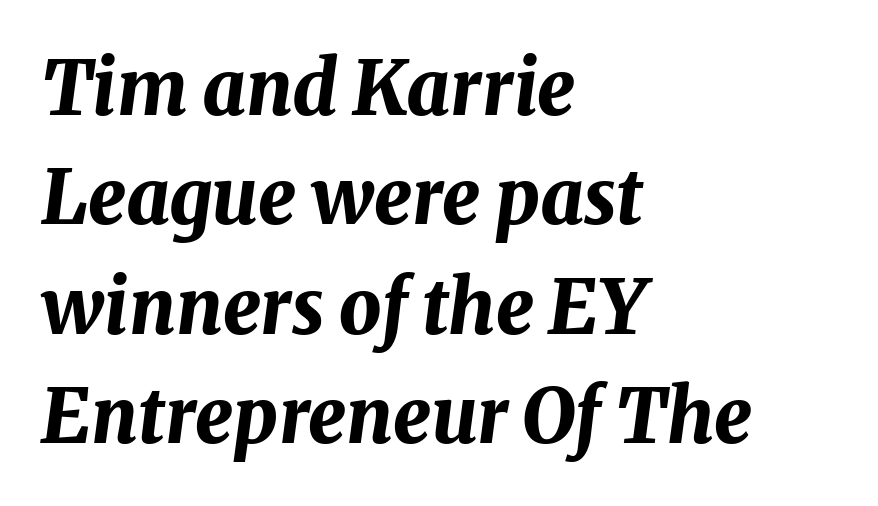
The image shows 75 px bold type, italic (leaning right); set left-aligned, normal line spacing (1.46x), normal letter spacing, not underlined; medium stroke contrast and a medium x-height.
